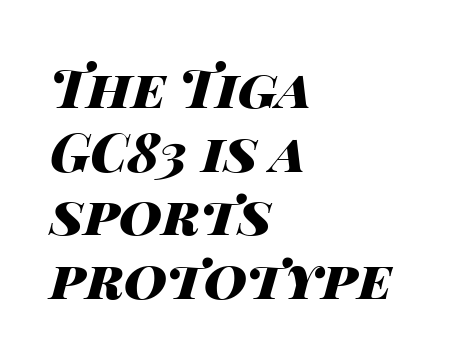
The image shows 53 px heavy, wide type, italic (leaning right); set left-aligned, line spacing 1.2x, normal letter spacing, not underlined; high stroke contrast and a large x-height.
